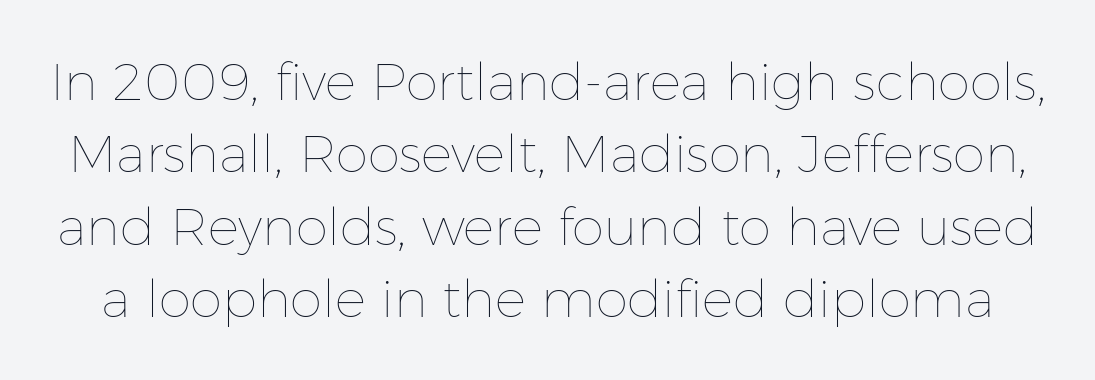
The image shows 52 px thin type, upright; set normal line spacing (1.39x), normal letter spacing, not underlined; low stroke contrast and a medium x-height.
